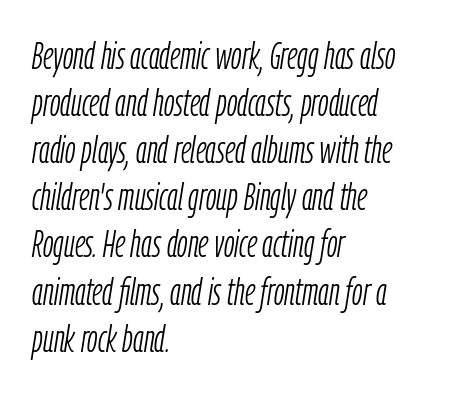
Q: Is the text bold? A: No.
Q: Is the text italic (slanted)? A: Yes, it leans right by about 9 degrees.
Q: Is the text underlined? A: No.
Q: How is the paragraph aligned? A: Left-aligned.
Q: Is the spacing between letters normal or unusually wide? A: Normal.
Q: Width (condensed, normal, or wide)? A: Condensed.
Q: Stroke contrast? A: Low.
Q: x-height? A: Medium.
Q: Monospaced? A: No.
